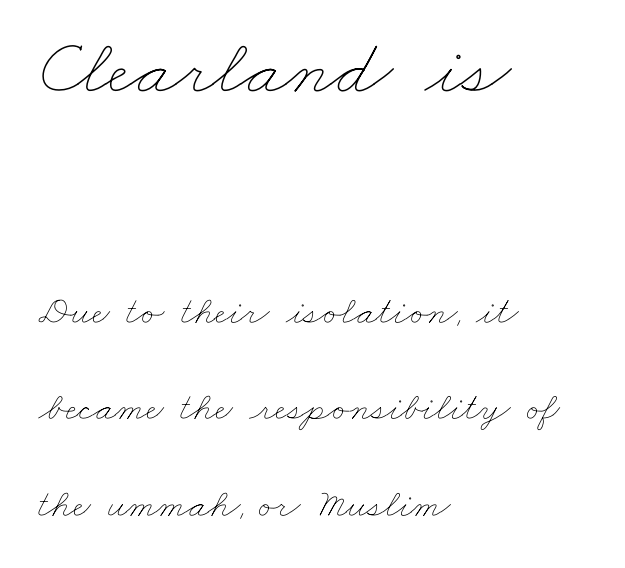
{"bold": "no", "weight": "thin", "width": "wide", "stroke_contrast": "low", "x_height": "small", "monospaced": "no", "underline": "no", "align": "left", "line_spacing": "loose", "line_spacing_ratio": 2.42, "letter_spacing": "normal", "letter_spacing_em": 0.0, "larger_block": "first", "size_ratio": 2.0, "glyph_px": 80}
